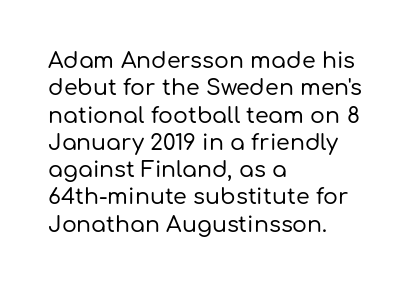
The lines are quadded left. Bare-footed words on every line. Notice how the stems are strictly vertical — no italics here. The gaps between neighbouring characters are ordinary and unremarkable.
